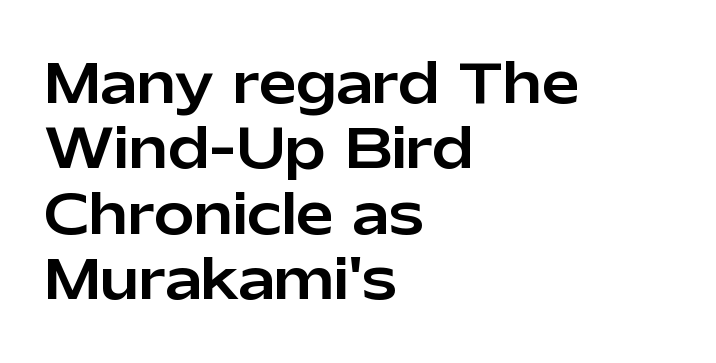
The image shows 54 px sans-serif type, upright; set left-aligned, line spacing 1.21x, normal letter spacing, not underlined; low stroke contrast and a medium x-height.
